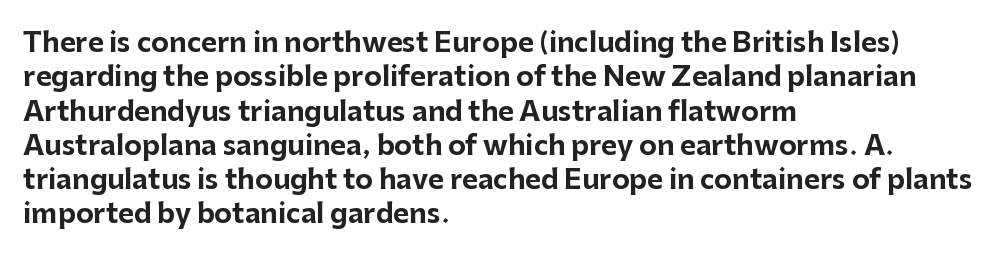
The image shows 27 px bold type, upright; set left-aligned, normal line spacing (1.27x), normal letter spacing, not underlined.
